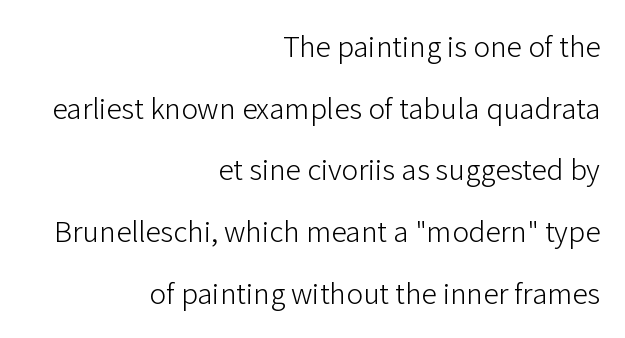
The image shows 31 px light sans-serif type, upright; set right-aligned, loose line spacing (1.99x), normal letter spacing, not underlined; low stroke contrast and a medium x-height.
